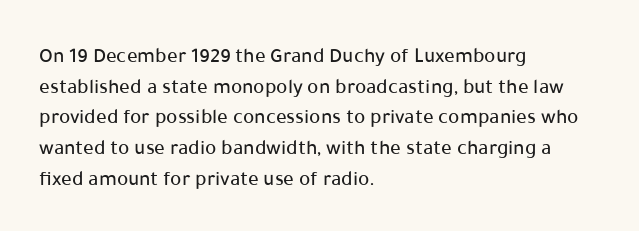
Q: Is the text italic (slanted)? A: No, it is upright.
Q: Is the text underlined? A: No.
Q: How is the paragraph aligned? A: Left-aligned.
Q: Is the spacing between letters normal or unusually wide? A: Normal.
Q: Is the spacing between lines tight, normal or loose? A: Normal.
